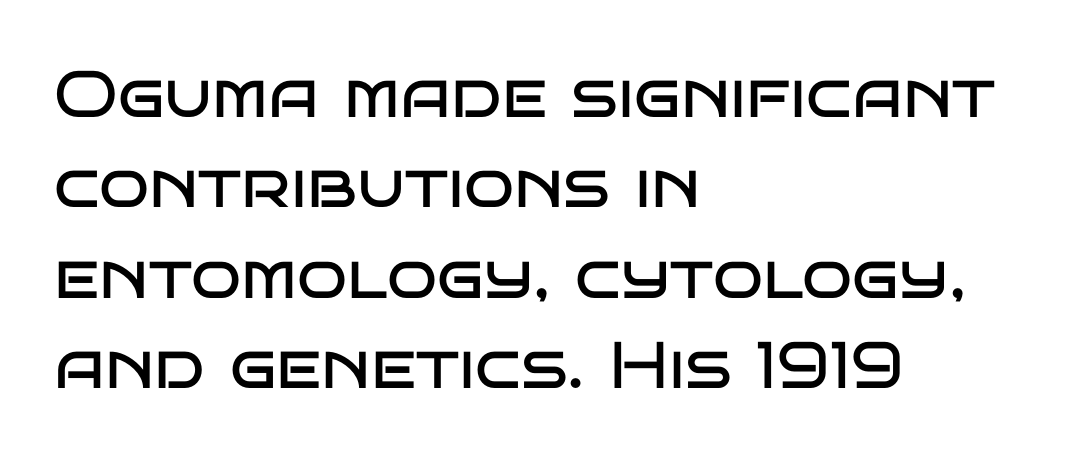
Q: Is the text bold? A: No.
Q: Is the text italic (slanted)? A: No, it is upright.
Q: Is the typeface a serif or a sans-serif typeface? A: Sans-serif.
Q: Is the text underlined? A: No.
Q: How is the paragraph aligned? A: Left-aligned.
Q: Is the spacing between letters normal or unusually wide? A: Normal.
Q: Is the spacing between lines tight, normal or loose? A: Normal.
Q: Width (condensed, normal, or wide)? A: Wide.
Q: Stroke contrast? A: Low.
Q: x-height? A: Large.
Q: Monospaced? A: No.
